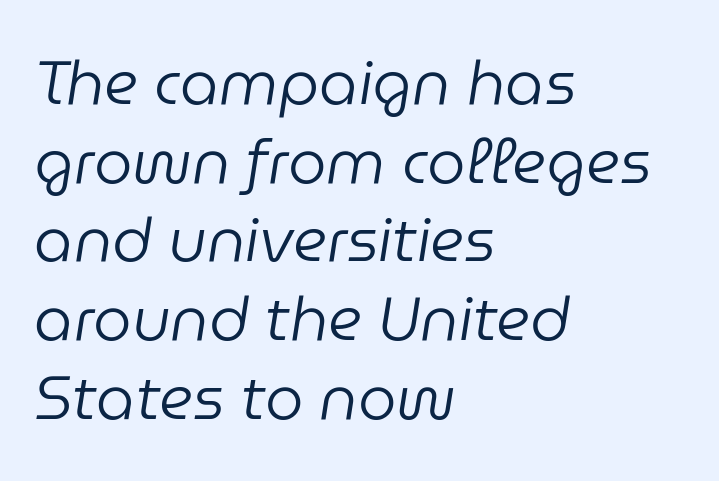
Q: Is the text bold? A: No.
Q: Is the text italic (slanted)? A: Yes, it leans right by about 9 degrees.
Q: Is the text underlined? A: No.
Q: How is the paragraph aligned? A: Left-aligned.
Q: Is the spacing between letters normal or unusually wide? A: Normal.
Q: Is the spacing between lines tight, normal or loose? A: Normal.
Q: Width (condensed, normal, or wide)? A: Normal.
Q: Stroke contrast? A: Low.
Q: x-height? A: Medium.
Q: Monospaced? A: No.
